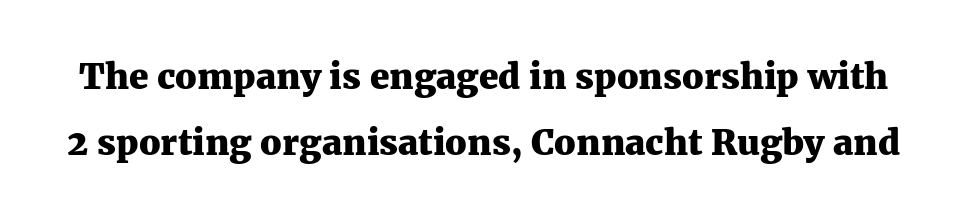
Emphasis by weight is at full strength: bold. The rendering uses natural spacing where letterforms have individual widths. Ordinary non-slanted type is in use. Tracking here is standard; glyphs follow each other at the usual distance.
